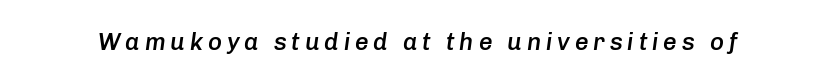
The image shows 24 px text type, italic (leaning right); set unusually wide letter spacing (+0.2 em), not underlined.
